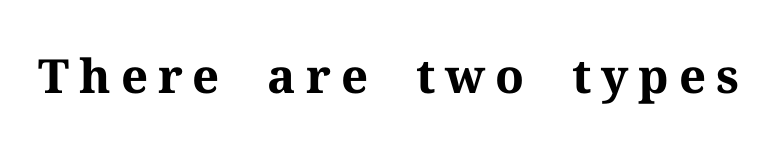
Caption: expanded tracking, letters set apart. The glyphs are unaccompanied by any horizontal stroke below them. Stroke terminals: seriffed. Rendered with straight, roman letterforms.
